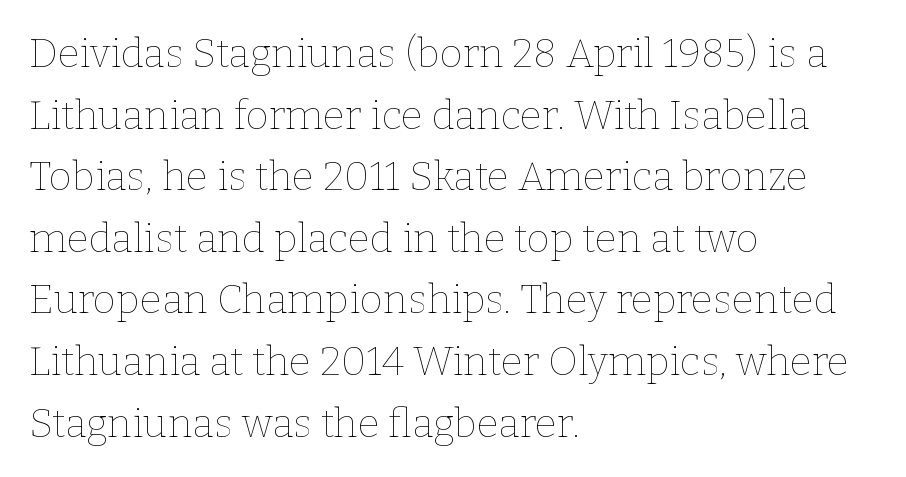
The image shows 40 px thin type, upright; set left-aligned, normal line spacing (1.54x), normal letter spacing, not underlined; low stroke contrast and a medium x-height.
